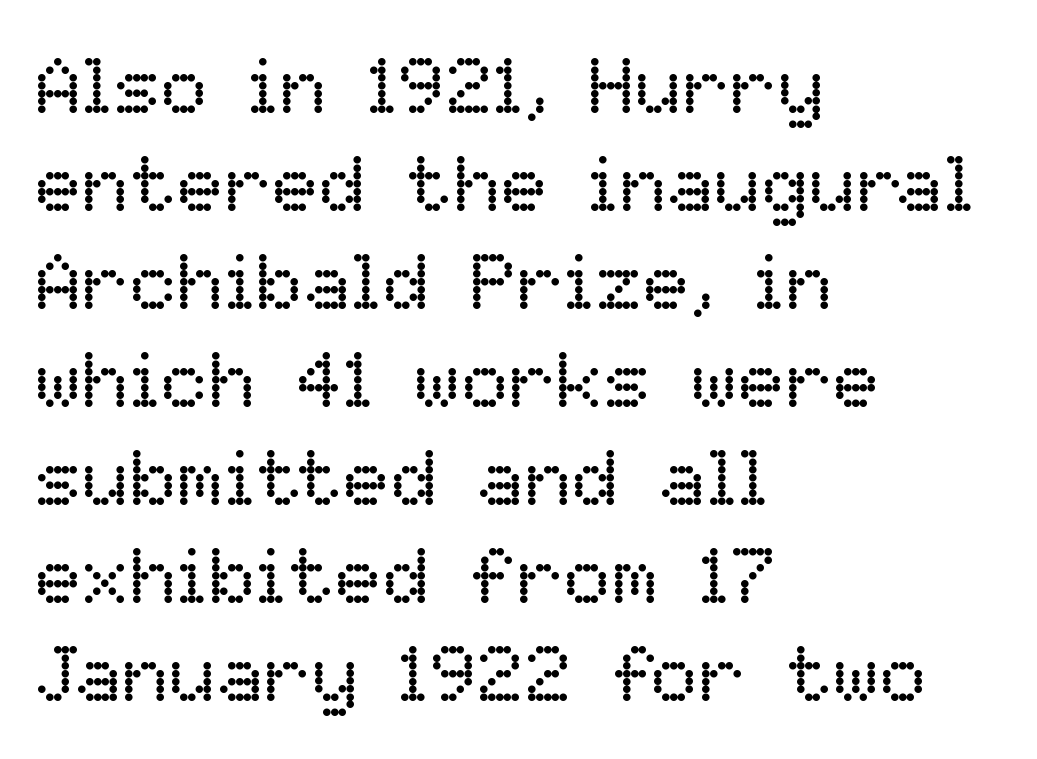
The specimen reads as upright at a glance. The rendering uses natural spacing where letterforms have individual widths. Heft: none added — not bold. The foot of each line stays bare and open. Is the block centered? No — it sits flush against the left margin. The tracking reads as untouched default to a designer's eye.
